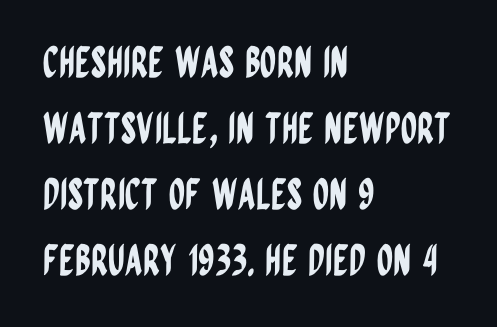
Quick note: interline space is typical. All the whitespace from short lines collects on the right. This sample has the flowing, uneven cadence of proportional lettering. Rule under the text: the space is simply empty. This is roman type, the default non-slanted kind.
